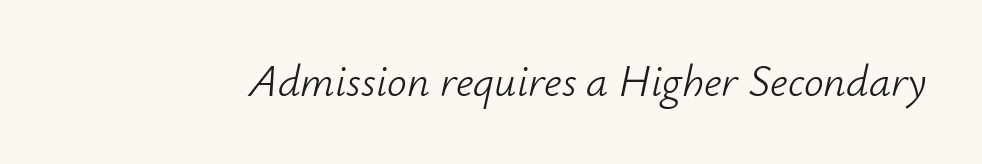
{"italic": "yes", "lean": "right", "slant_degrees": 12, "bold": "no", "weight": "light", "width": "normal", "stroke_contrast": "low", "x_height": "small", "monospaced": "no", "underline": "no", "letter_spacing": "normal", "letter_spacing_em": 0.0, "glyph_px": 44}
